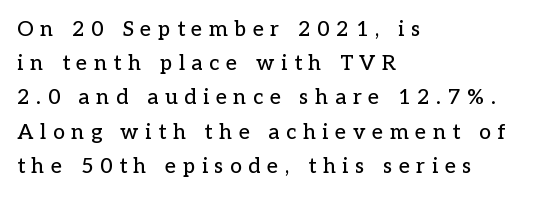
The image shows 21 px text type, upright; set left-aligned, normal line spacing (1.63x), unusually wide letter spacing (+0.32 em), not underlined.
